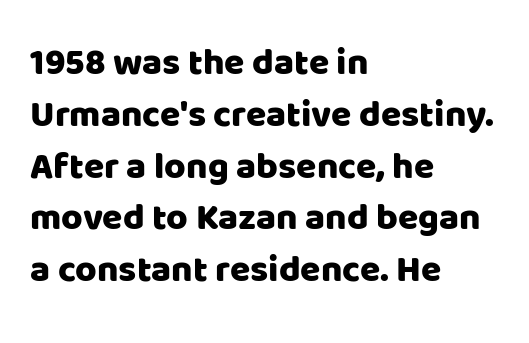
Any mark beneath the type? The region is blank. Line spacing here is normal. Inter-character spacing is left at the font's built-in metrics. In terms of letterform style, serifs are entirely absent. The rag falls on the right side of this text block.
